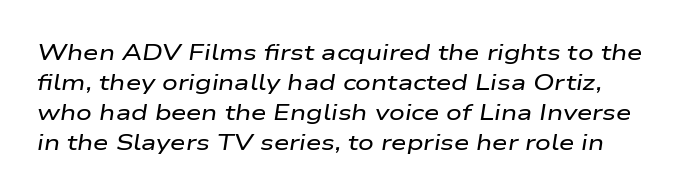
Each word holds together tightly as a unit, with standard inter-letter gaps. A typesetter would call this leading conventional body-copy spacing. Check the space under the baseline: it is left empty. The axis of the letterforms is tilted away from vertical.
